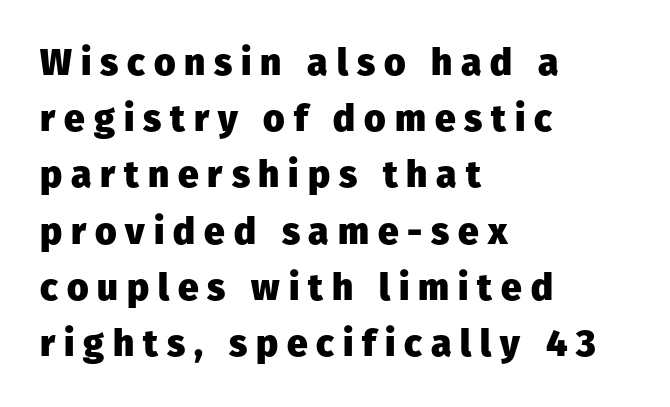
Q: Is the text bold? A: Yes.
Q: Is the text italic (slanted)? A: No, it is upright.
Q: Is the typeface a serif or a sans-serif typeface? A: Sans-serif.
Q: Is the text underlined? A: No.
Q: How is the paragraph aligned? A: Left-aligned.
Q: Is the spacing between letters normal or unusually wide? A: Unusually wide.
Q: Is the spacing between lines tight, normal or loose? A: Normal.
Q: Width (condensed, normal, or wide)? A: Normal.
Q: Stroke contrast? A: Low.
Q: x-height? A: Medium.
Q: Monospaced? A: No.
